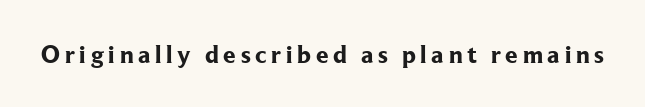
Weight check: bold — yes, fully. Ascenders rise straight up at ninety degrees. The string is rendered with underlining switched off.
